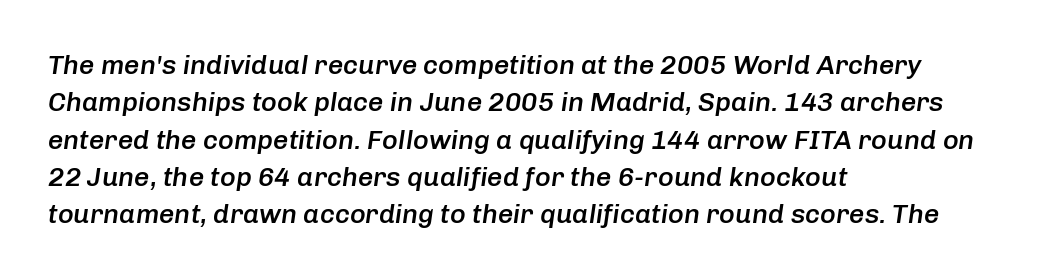
The image shows 27 px text type, italic (leaning right); set left-aligned, normal line spacing (1.38x), normal letter spacing, not underlined.
